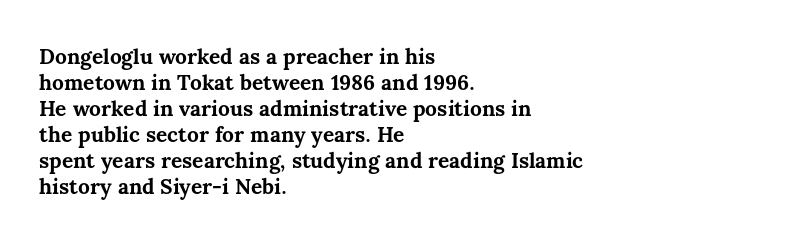
Q: Is the text bold? A: Yes.
Q: Is the text italic (slanted)? A: No, it is upright.
Q: Is the text underlined? A: No.
Q: How is the paragraph aligned? A: Left-aligned.
Q: Is the spacing between letters normal or unusually wide? A: Normal.
